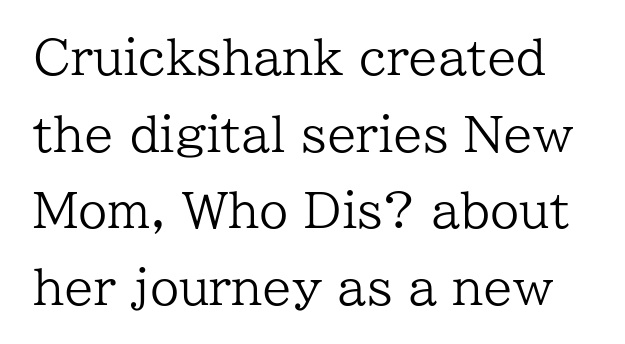
The image shows 47 px regular-weight serif type, upright; set normal line spacing (1.63x), normal letter spacing, not underlined; low stroke contrast and a medium x-height.
